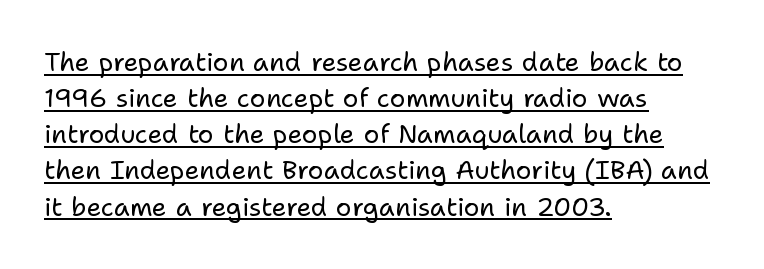
{"italic": "no", "bold": "no", "underline": "yes", "align": "left", "line_spacing": "normal", "line_spacing_ratio": 1.39, "letter_spacing": "normal", "letter_spacing_em": 0.0, "glyph_px": 26}
